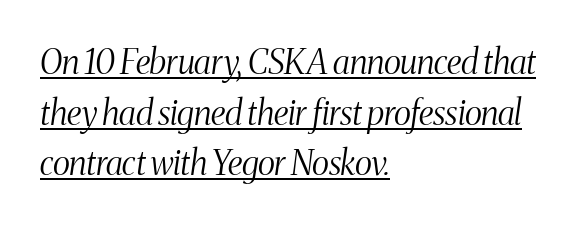
Q: Is the text bold? A: No.
Q: Is the text italic (slanted)? A: Yes, it leans right by about 8 degrees.
Q: Is the typeface a serif or a sans-serif typeface? A: Serif.
Q: Is the text underlined? A: Yes.
Q: How is the paragraph aligned? A: Left-aligned.
Q: Is the spacing between letters normal or unusually wide? A: Normal.
Q: Is the spacing between lines tight, normal or loose? A: Normal.
Q: Width (condensed, normal, or wide)? A: Condensed.
Q: Stroke contrast? A: Medium.
Q: x-height? A: Medium.
Q: Monospaced? A: No.
